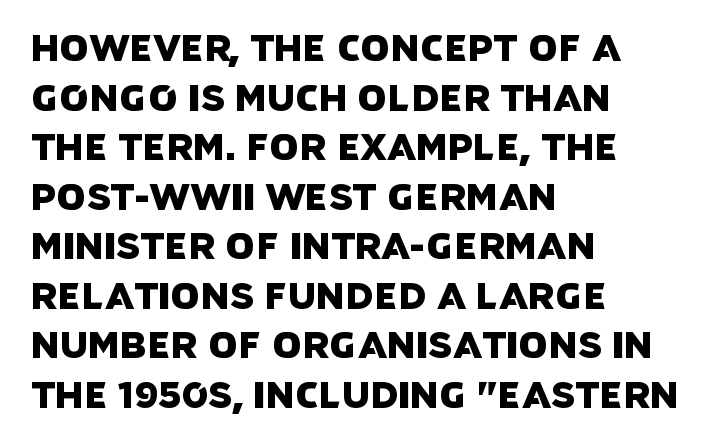
The image shows 37 px sans-serif type; set left-aligned, normal line spacing (1.34x), normal letter spacing, not underlined; low stroke contrast and a large x-height.
